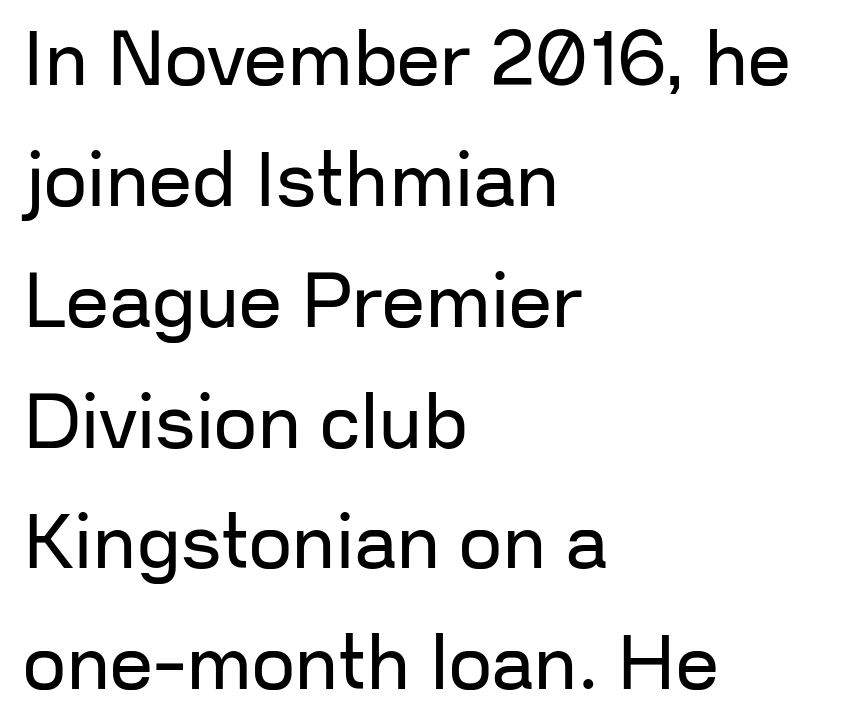
{"serif": "no", "italic": "no", "bold": "no", "weight": "regular", "width": "normal", "stroke_contrast": "low", "x_height": "medium", "monospaced": "no", "underline": "no", "align": "left", "line_spacing": "normal", "line_spacing_ratio": 1.59, "letter_spacing": "normal", "letter_spacing_em": 0.0, "glyph_px": 76}
